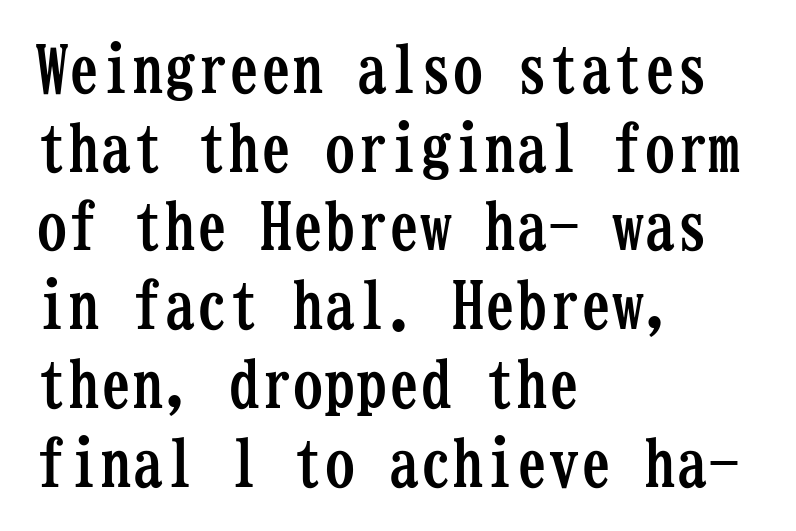
{"serif": "yes", "italic": "no", "bold": "yes", "weight": "semibold", "width": "condensed", "stroke_contrast": "low", "x_height": "medium", "monospaced": "yes", "underline": "no", "align": "left", "line_spacing_ratio": 1.23, "letter_spacing": "normal", "letter_spacing_em": 0.0, "glyph_px": 64}
